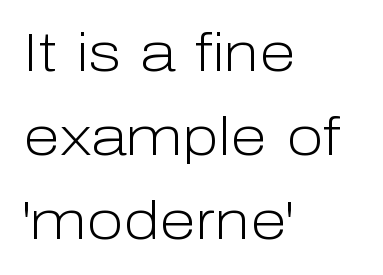
{"serif": "no", "italic": "no", "bold": "no", "weight": "light", "width": "normal", "stroke_contrast": "low", "x_height": "medium", "monospaced": "no", "underline": "no", "align": "left", "line_spacing": "normal", "line_spacing_ratio": 1.56, "letter_spacing": "normal", "letter_spacing_em": 0.0, "glyph_px": 54}
